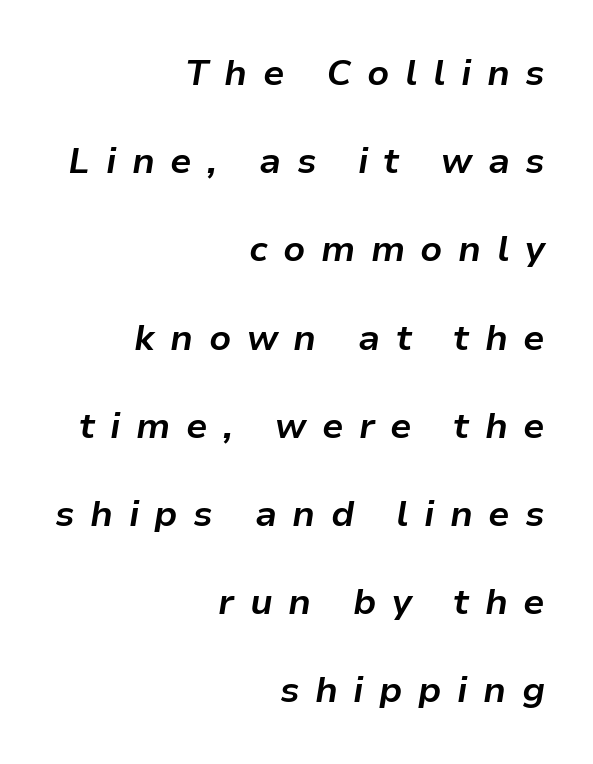
{"italic": "yes", "lean": "right", "slant_degrees": 9, "bold": "yes", "weight": "bold", "width": "normal", "stroke_contrast": "low", "x_height": "medium", "monospaced": "no", "underline": "no", "align": "right", "line_spacing": "loose", "line_spacing_ratio": 2.45, "letter_spacing": "wide", "letter_spacing_em": 0.43, "glyph_px": 36}
